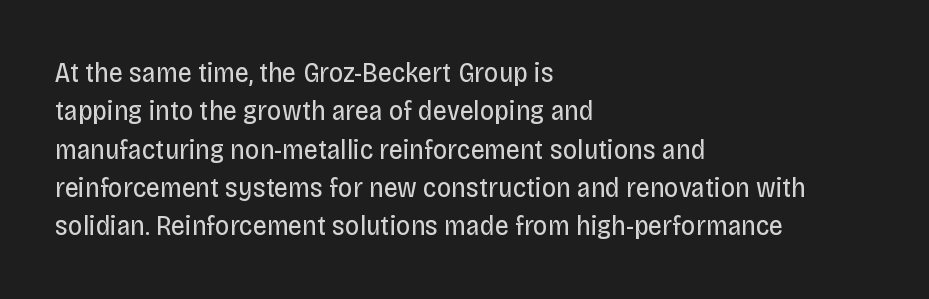
Spacing verdict: proportional, widths tailored to each character. Ink coverage per letter is moderate at most. The area under the type is left untouched. The typesetter chose a ragged-right arrangement here.
